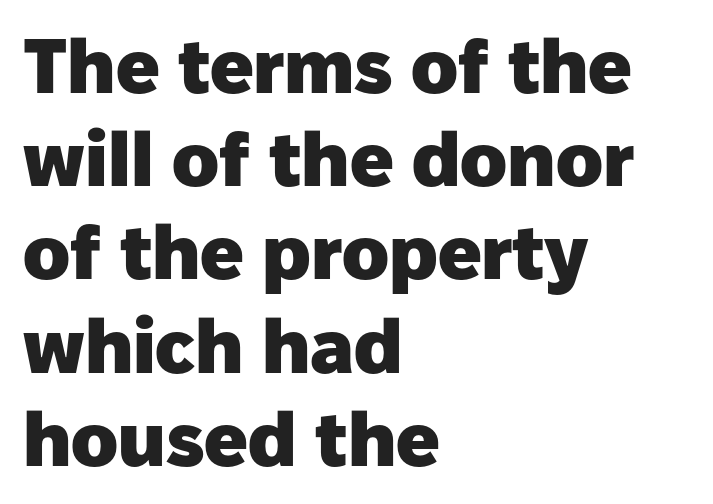
{"serif": "no", "italic": "no", "bold": "yes", "weight": "heavy", "width": "normal", "stroke_contrast": "low", "x_height": "medium", "monospaced": "no", "underline": "no", "align": "left", "line_spacing_ratio": 1.21, "letter_spacing": "normal", "letter_spacing_em": 0.0, "glyph_px": 77}
